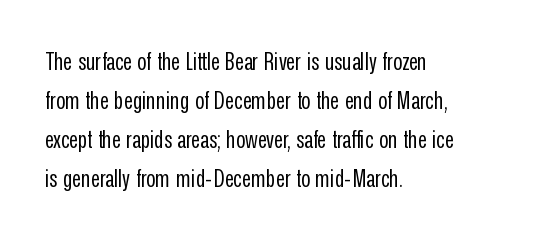
The space between consecutive lines is moderate. In terms of letterspacing, this is plain default setting. This rendering features lettering with no underline. Is the stroke heavy? The answer is a plain regular-or-lighter.
